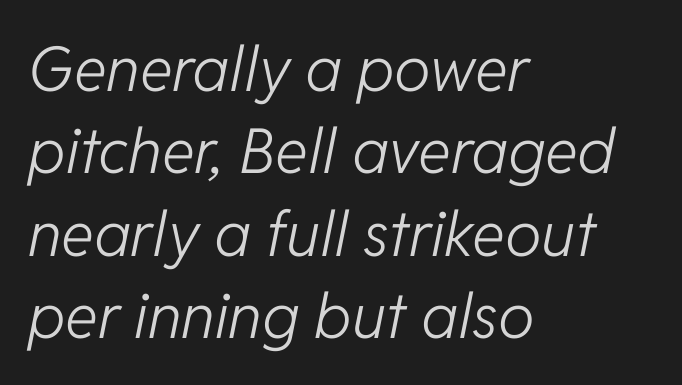
The image shows 62 px light type, italic (leaning right); set left-aligned, normal line spacing (1.33x), normal letter spacing, not underlined; low stroke contrast and a medium x-height.
